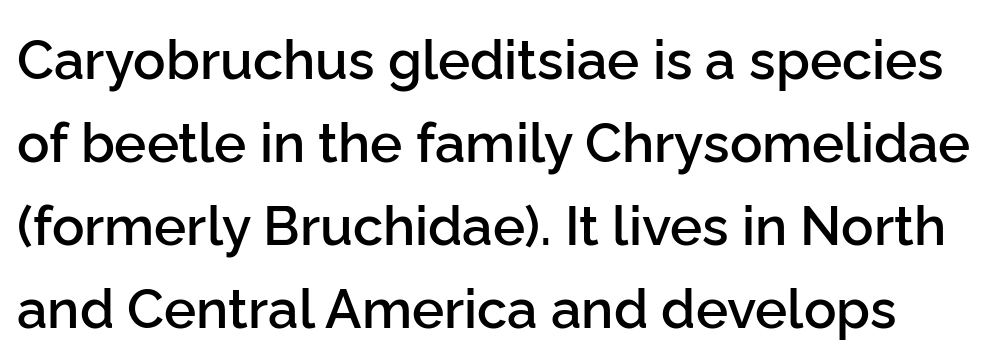
You could not count columns in this text — the font is proportionally spaced. Horizontal bands of white between lines are of average thickness. To sum up the face: it is a sans, with no serifs. You could call the tracking neutral — neither tight nor loose. Descenders hang freely into open space. You can tell it's not italic because the verticals are truly vertical.
